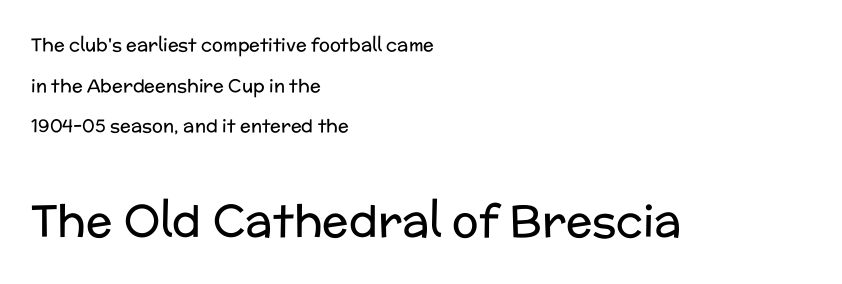
{"serif": "no", "italic": "no", "bold": "no", "weight": "regular", "width": "normal", "stroke_contrast": "low", "x_height": "medium", "monospaced": "no", "underline": "no", "align": "left", "line_spacing": "loose", "line_spacing_ratio": 2.26, "letter_spacing": "normal", "letter_spacing_em": 0.0, "larger_block": "second", "size_ratio": 2.44, "glyph_px": 44}
